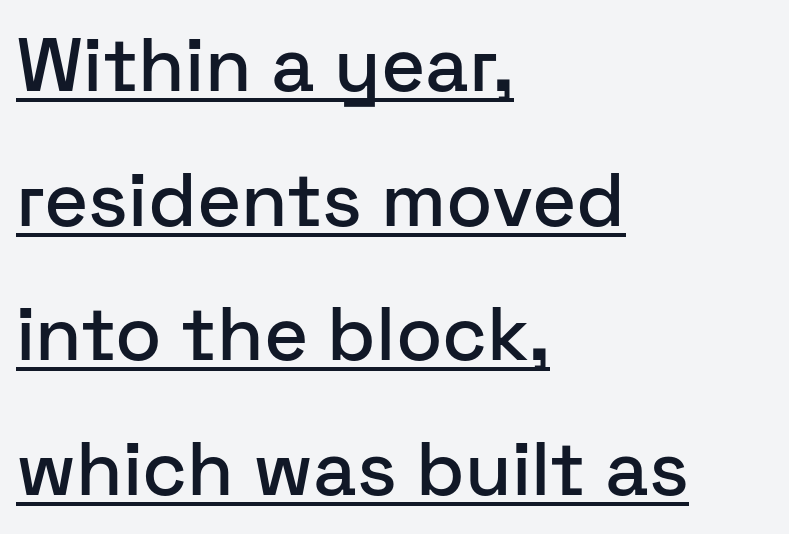
The image shows 76 px sans-serif type, upright; set left-aligned, line spacing 1.77x, normal letter spacing, underlined; low stroke contrast and a medium x-height.
